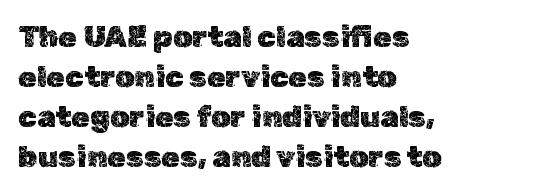
{"italic": "no", "width": "normal", "x_height": "medium", "monospaced": "no", "underline": "no", "align": "left", "line_spacing": "normal", "line_spacing_ratio": 1.33, "letter_spacing": "normal", "letter_spacing_em": 0.0, "glyph_px": 30}
